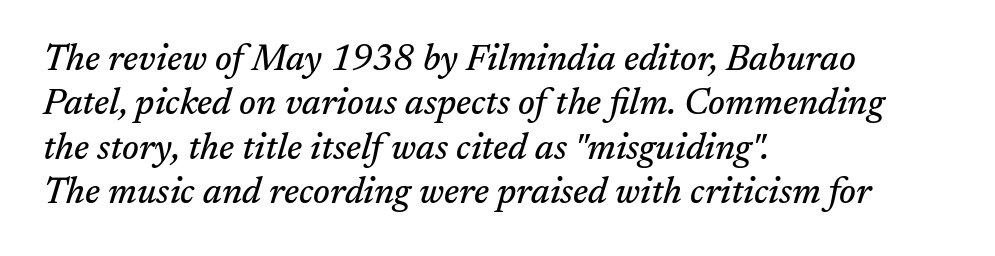
{"serif": "yes", "italic": "yes", "lean": "right", "slant_degrees": 17, "width": "normal", "stroke_contrast": "medium", "x_height": "medium", "monospaced": "no", "underline": "no", "align": "left", "line_spacing_ratio": 1.23, "letter_spacing": "normal", "letter_spacing_em": 0.0, "glyph_px": 36}
